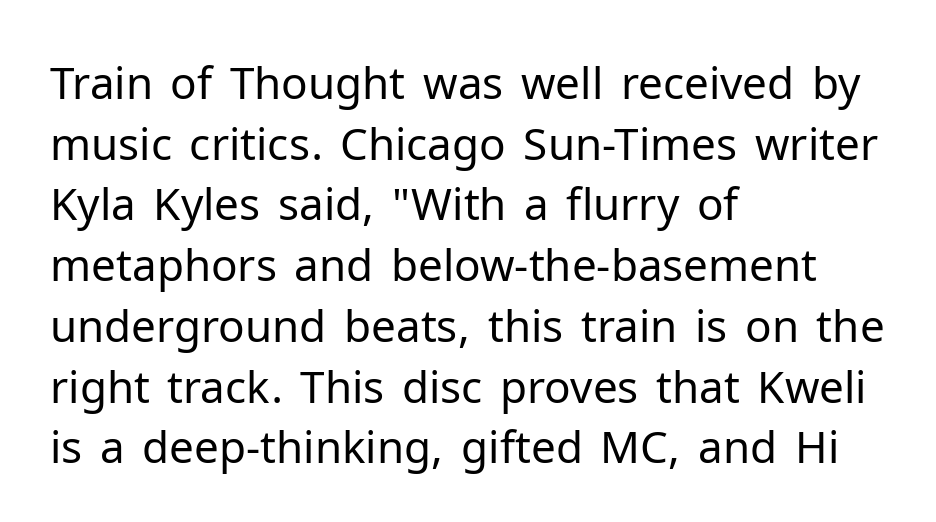
Q: Is the text bold? A: No.
Q: Is the text italic (slanted)? A: No, it is upright.
Q: Is the typeface a serif or a sans-serif typeface? A: Sans-serif.
Q: Is the text underlined? A: No.
Q: How is the paragraph aligned? A: Left-aligned.
Q: Is the spacing between letters normal or unusually wide? A: Normal.
Q: Is the spacing between lines tight, normal or loose? A: Normal.
Q: Width (condensed, normal, or wide)? A: Normal.
Q: Stroke contrast? A: Low.
Q: x-height? A: Medium.
Q: Monospaced? A: No.
